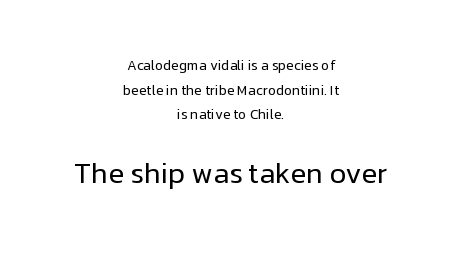
{"serif": "no", "italic": "no", "bold": "no", "weight": "regular", "width": "normal", "stroke_contrast": "low", "x_height": "medium", "monospaced": "no", "underline": "no", "align": "center", "line_spacing_ratio": 1.76, "letter_spacing": "normal", "letter_spacing_em": 0.0, "larger_block": "second", "size_ratio": 2.07, "glyph_px": 29}
